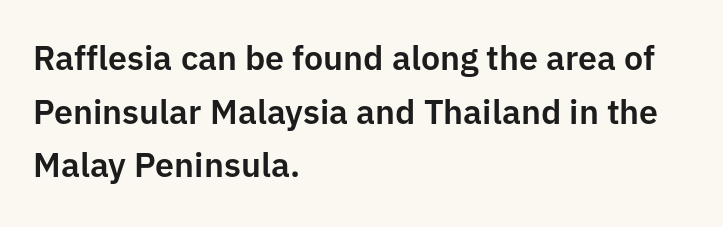
Looks like regular typesetting: each glyph gets only the width it needs. It's the straight-up-and-down kind of type. The passage shown has conventional tracking throughout. The space between consecutive lines is moderate.
